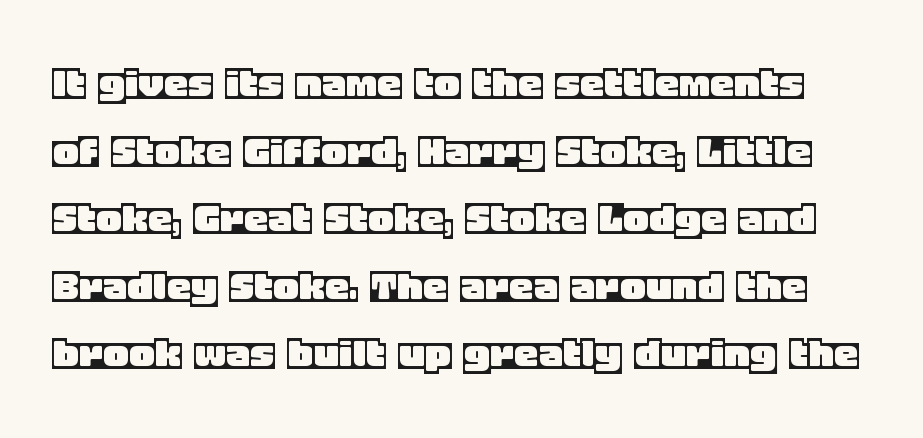
Varying glyph widths throughout — classic text-font behaviour. Posture: vertical. Whoever set this chose a conventional vertical rhythm. Observe the ordinary spacing: letters are neighbours, not strangers.
